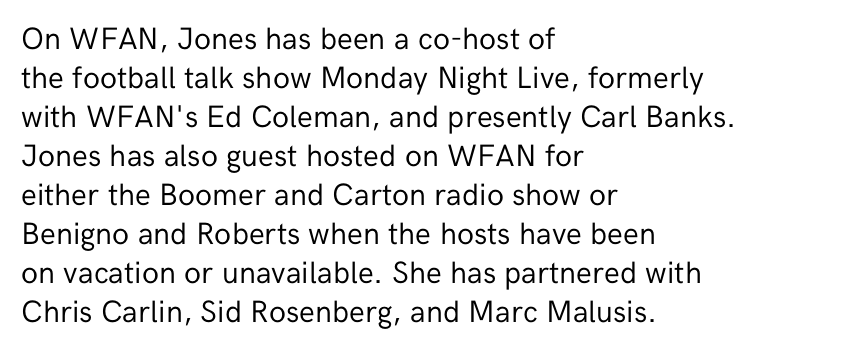
{"serif": "no", "italic": "no", "bold": "no", "weight": "regular", "width": "normal", "stroke_contrast": "low", "x_height": "medium", "monospaced": "no", "underline": "no", "align": "left", "line_spacing": "normal", "line_spacing_ratio": 1.26, "letter_spacing": "normal", "letter_spacing_em": 0.0, "glyph_px": 31}
